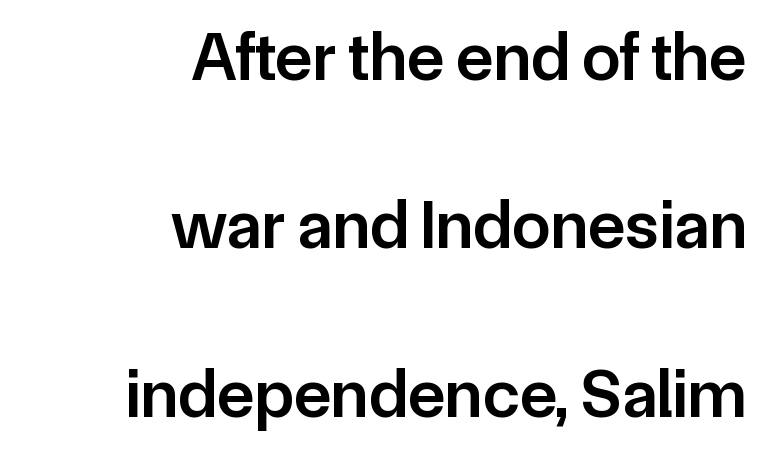
{"serif": "no", "italic": "no", "bold": "semi", "weight": "semibold", "width": "normal", "stroke_contrast": "low", "x_height": "medium", "monospaced": "no", "underline": "no", "align": "right", "line_spacing": "loose", "line_spacing_ratio": 2.44, "letter_spacing": "normal", "letter_spacing_em": 0.0, "glyph_px": 69}
